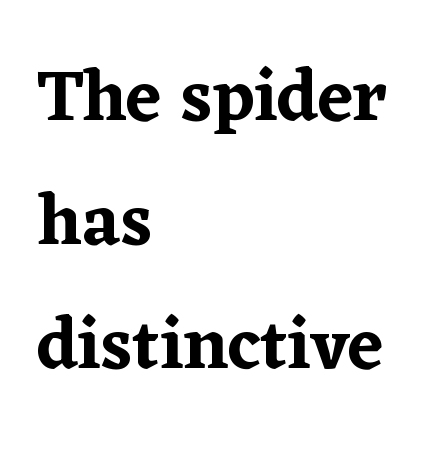
The image shows 72 px serif type, upright; set left-aligned, line spacing 1.72x, normal letter spacing, not underlined; low stroke contrast and a medium x-height.
